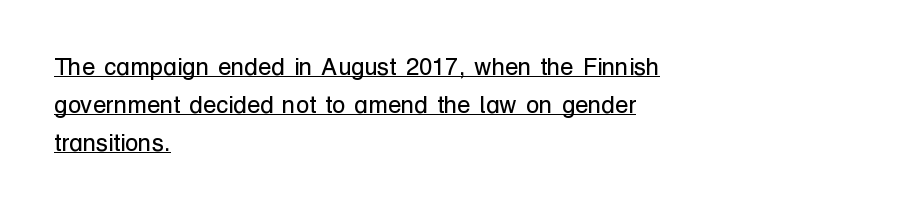
Q: Is the text bold? A: No.
Q: Is the text italic (slanted)? A: No, it is upright.
Q: Is the text underlined? A: Yes.
Q: How is the paragraph aligned? A: Left-aligned.
Q: Is the spacing between letters normal or unusually wide? A: Normal.
Q: Is the spacing between lines tight, normal or loose? A: Normal.
